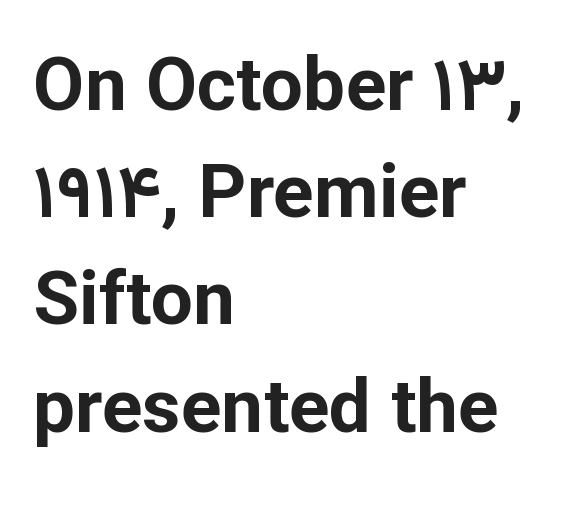
The image shows 75 px bold sans-serif type, upright; set left-aligned, normal line spacing (1.43x), normal letter spacing, not underlined; low stroke contrast and a medium x-height.
